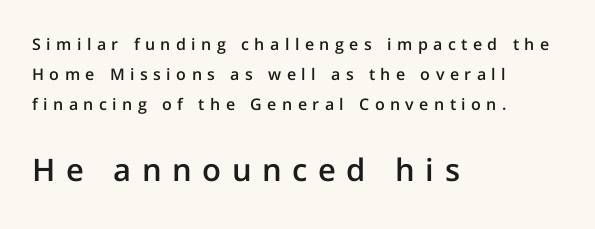
{"serif": "no", "italic": "no", "bold": "semi", "weight": "semibold", "width": "normal", "stroke_contrast": "low", "x_height": "medium", "monospaced": "no", "underline": "no", "align": "left", "line_spacing_ratio": 1.87, "letter_spacing": "wide", "letter_spacing_em": 0.34, "larger_block": "second", "size_ratio": 1.94, "glyph_px": 31}
